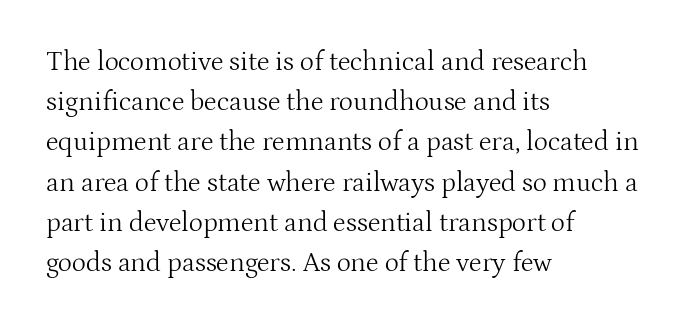
{"italic": "no", "bold": "no", "underline": "no", "align": "left", "line_spacing": "normal", "line_spacing_ratio": 1.49, "letter_spacing": "normal", "letter_spacing_em": 0.0, "glyph_px": 27}
